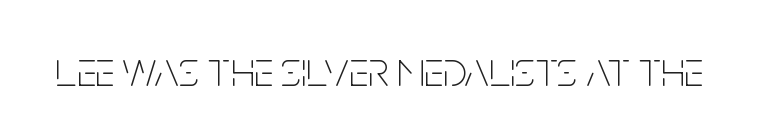
How are the letters spaced? Ordinarily, with no added tracking. Nope, no serifs anywhere on these letters. The passage shown is not underscored anywhere. The strokes carry an ordinary text weight at most.
